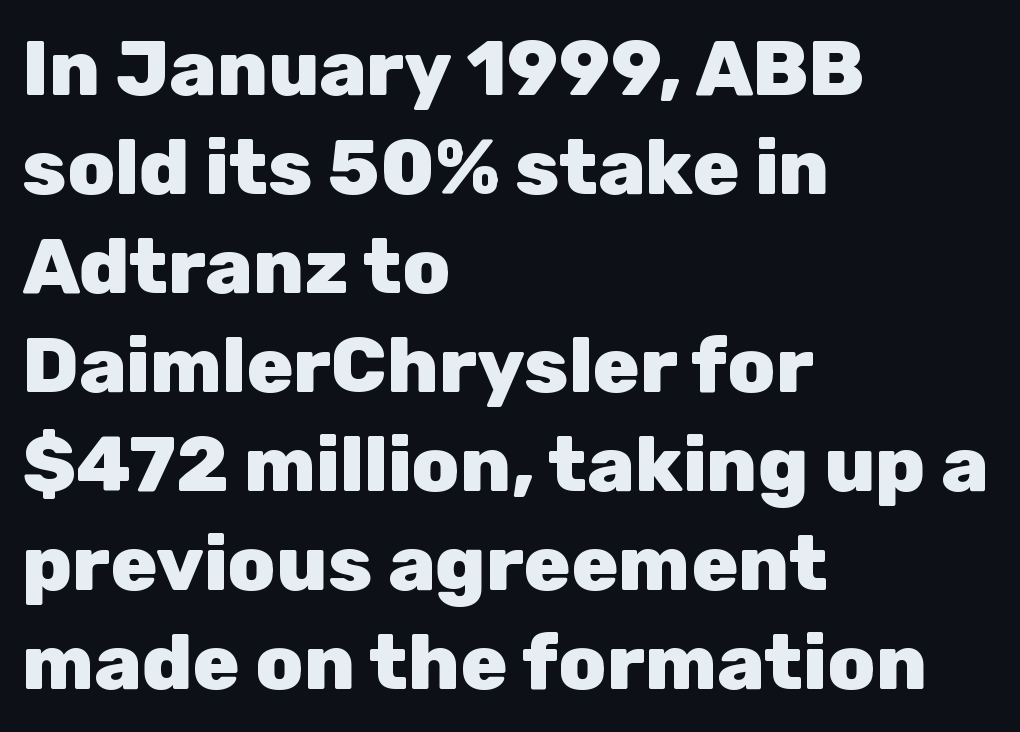
{"serif": "no", "italic": "no", "bold": "yes", "weight": "heavy", "width": "normal", "stroke_contrast": "low", "x_height": "medium", "monospaced": "no", "underline": "no", "align": "left", "line_spacing": "normal", "line_spacing_ratio": 1.27, "letter_spacing": "normal", "letter_spacing_em": 0.0, "glyph_px": 78}
